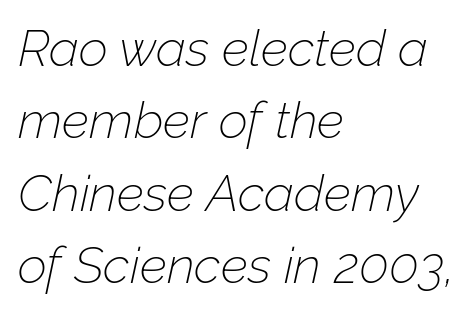
Q: Is the text bold? A: No.
Q: Is the text italic (slanted)? A: Yes, it leans right by about 12 degrees.
Q: Is the text underlined? A: No.
Q: How is the paragraph aligned? A: Left-aligned.
Q: Is the spacing between letters normal or unusually wide? A: Normal.
Q: Is the spacing between lines tight, normal or loose? A: Normal.
Q: Width (condensed, normal, or wide)? A: Normal.
Q: Stroke contrast? A: Low.
Q: x-height? A: Medium.
Q: Monospaced? A: No.
